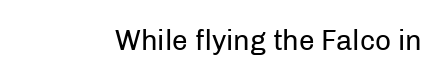
The specimen omits any rule beneath the text block's lines. Short note: letters normally spaced. Vertical strokes here are truly vertical. Note the varied advance widths — an 'i' is clearly narrower than an 'm'. The face used here is a sans, in the tradition of grotesques and geometrics.
